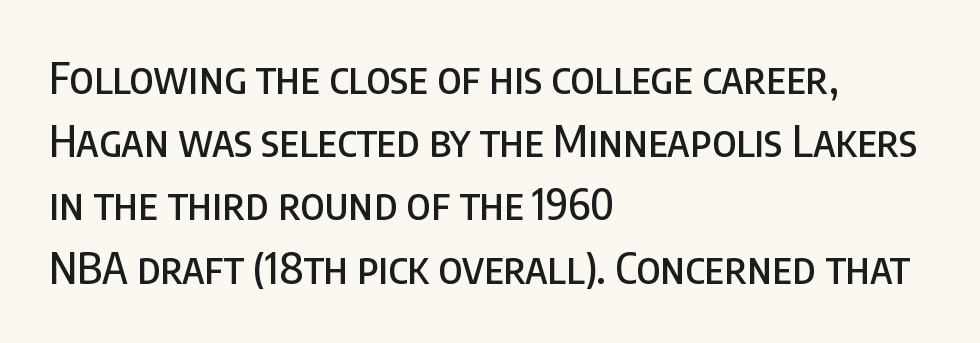
Q: Is the text italic (slanted)? A: No, it is upright.
Q: Is the typeface a serif or a sans-serif typeface? A: Sans-serif.
Q: Is the text underlined? A: No.
Q: How is the paragraph aligned? A: Left-aligned.
Q: Is the spacing between letters normal or unusually wide? A: Normal.
Q: Is the spacing between lines tight, normal or loose? A: Normal.
Q: Width (condensed, normal, or wide)? A: Condensed.
Q: Stroke contrast? A: Low.
Q: x-height? A: Large.
Q: Monospaced? A: No.
